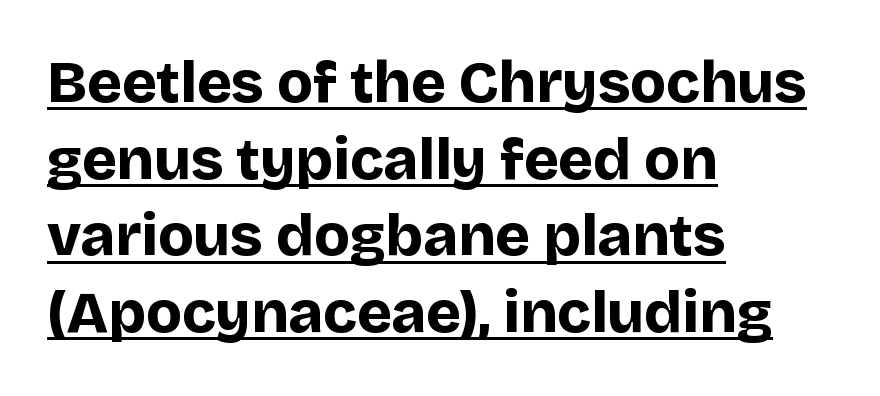
Students, note that the glyphs here touch the page at normal intervals. The face used here is proportionally spaced, like ordinary book or web type. Quick note: underline on. Notice how thick the strokes are: this is what a full bold looks like. This is roman type, the default non-slanted kind. This sample uses a sans-serif face.
